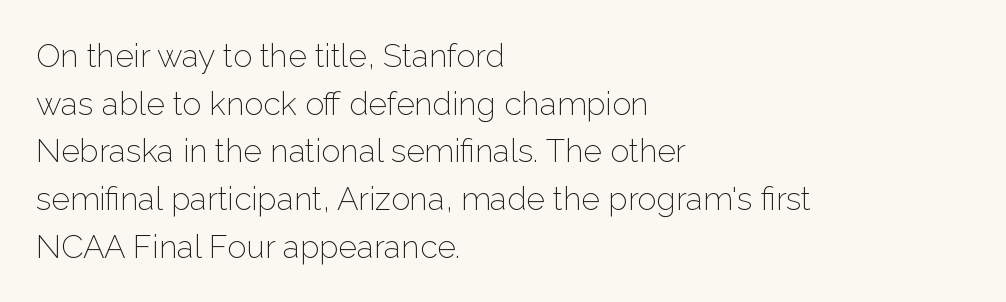
The image shows 32 px light sans-serif type, upright; set left-aligned, normal line spacing (1.49x), normal letter spacing, not underlined; low stroke contrast and a medium x-height.
